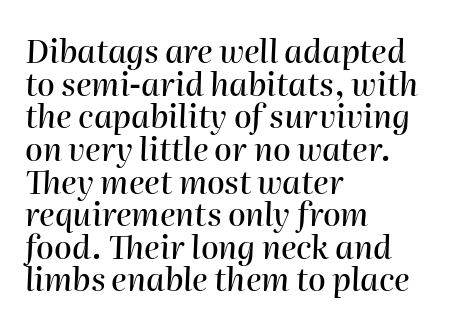
The image shows 32 px text type, italic (leaning right); set left-aligned, tight line spacing (1.02x), normal letter spacing, not underlined; high stroke contrast and a medium x-height.
